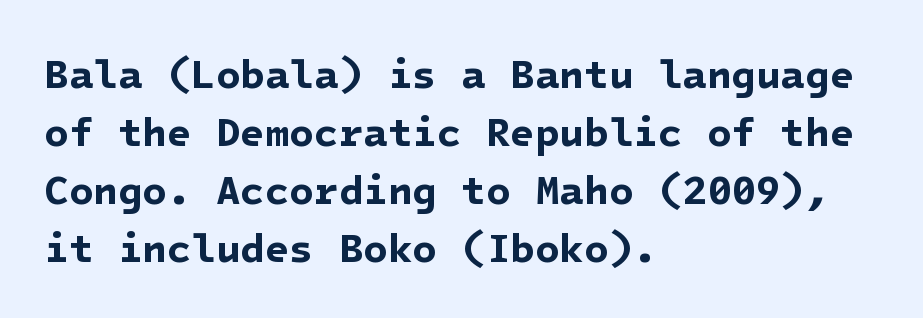
If you drew a ruler down the left edge, every line would touch it. This rendering employs a face without finishing strokes, i.e., a sans-serif. Compared with typical paragraphs, the rows here are spaced about the same. There is no visible air inserted between adjacent glyphs.
